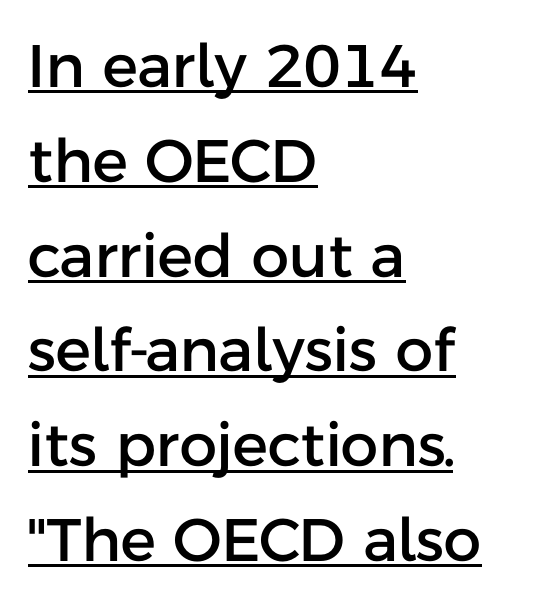
Notice how descenders clear the ascenders below comfortably — that's standard leading. You could not count columns in this text — the font is proportionally spaced. Inter-character spacing is left at the font's built-in metrics. Honestly, the underline is the first thing you notice here. The text was rendered using a sans face with plain stroke endings. Teacher's note: observe the even left margin — that is flush-left alignment.
